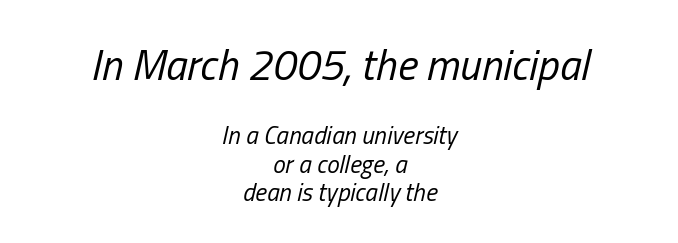
Q: Is the text bold? A: No.
Q: Is the text italic (slanted)? A: Yes, it leans right by about 13 degrees.
Q: Is the text underlined? A: No.
Q: How is the paragraph aligned? A: Centered.
Q: Is the spacing between letters normal or unusually wide? A: Normal.
Q: Is the spacing between lines tight, normal or loose? A: Tight.
Q: Which block of text is set in a larger size, the first (top) or the second (bottom)? A: The first (top) one.
Q: Width (condensed, normal, or wide)? A: Condensed.
Q: Stroke contrast? A: Low.
Q: x-height? A: Medium.
Q: Monospaced? A: No.
